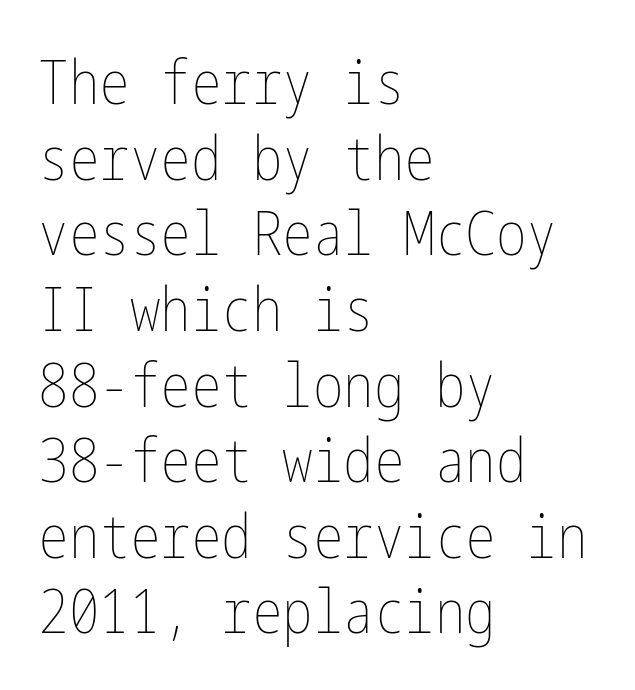
{"italic": "no", "bold": "no", "weight": "thin", "width": "condensed", "stroke_contrast": "low", "x_height": "medium", "underline": "no", "align": "left", "line_spacing_ratio": 1.24, "letter_spacing": "normal", "letter_spacing_em": 0.0, "glyph_px": 61}
